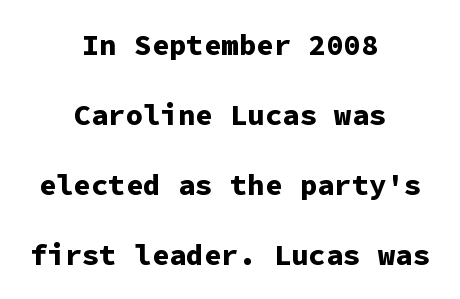
Q: Is the text bold? A: Yes.
Q: Is the text italic (slanted)? A: No, it is upright.
Q: Is the typeface a serif or a sans-serif typeface? A: Sans-serif.
Q: Is the text underlined? A: No.
Q: How is the paragraph aligned? A: Centered.
Q: Is the spacing between letters normal or unusually wide? A: Normal.
Q: Is the spacing between lines tight, normal or loose? A: Loose.
Q: Width (condensed, normal, or wide)? A: Normal.
Q: Stroke contrast? A: Low.
Q: x-height? A: Medium.
Q: Monospaced? A: Yes.
